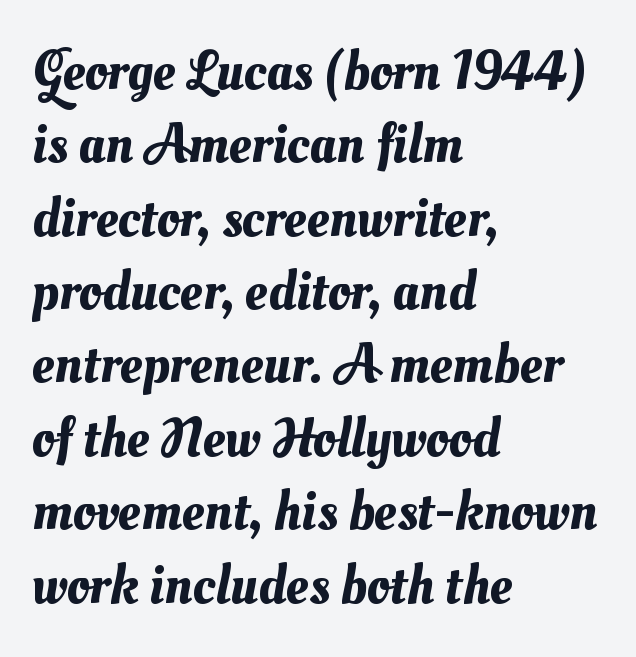
{"width": "normal", "stroke_contrast": "medium", "x_height": "small", "monospaced": "no", "underline": "no", "align": "left", "line_spacing": "normal", "line_spacing_ratio": 1.31, "letter_spacing": "normal", "letter_spacing_em": 0.0, "glyph_px": 56}
